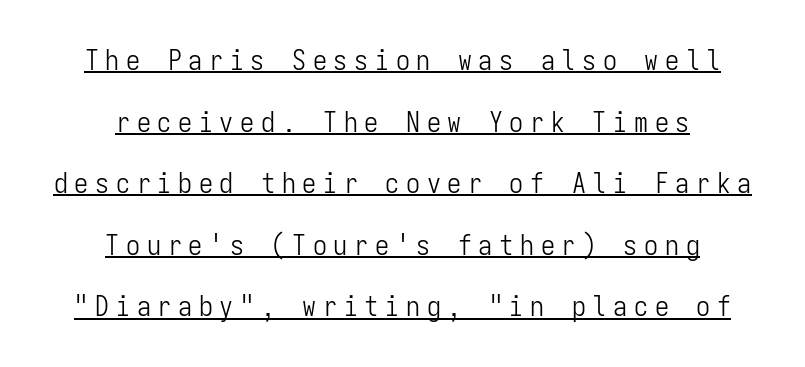
The image shows 28 px light, condensed sans-serif type, upright, monospaced; set centered, loose line spacing (2.2x), unusually wide letter spacing (+0.24 em), underlined; low stroke contrast and a medium x-height.
